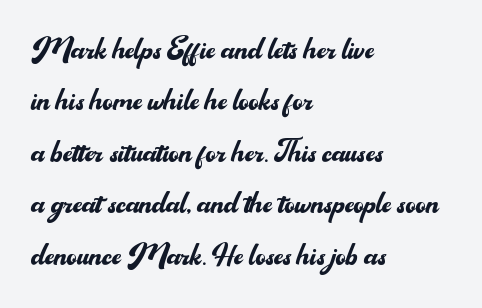
The image shows 39 px regular-weight sans-serif type; set left-aligned, normal line spacing (1.32x), normal letter spacing, not underlined; medium stroke contrast and a small x-height.
